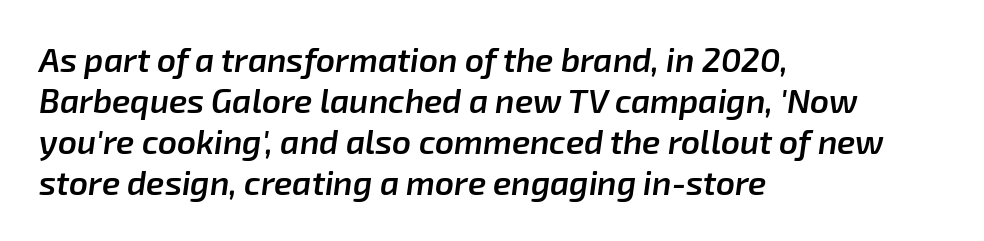
Italic: yes, the glyphs are oblique. The area under the type is left untouched. Compared with typical body copy, the letter spacing here is the same. The lines are quadded left. A typesetter would call this proportional, since set widths differ per character. The rendering uses a semibold face; strokes are thickened but not to full bold.
